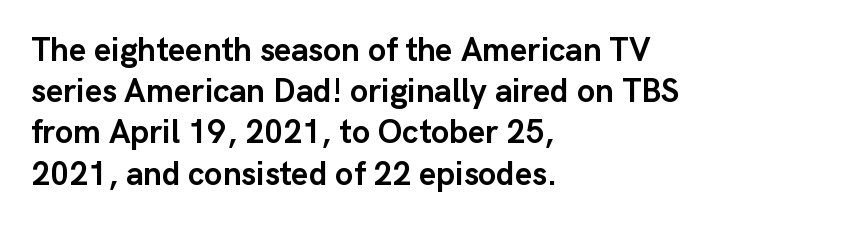
Q: Is the text bold? A: Yes.
Q: Is the text italic (slanted)? A: No, it is upright.
Q: Is the typeface a serif or a sans-serif typeface? A: Sans-serif.
Q: Is the text underlined? A: No.
Q: How is the paragraph aligned? A: Left-aligned.
Q: Is the spacing between letters normal or unusually wide? A: Normal.
Q: Is the spacing between lines tight, normal or loose? A: Normal.
Q: Width (condensed, normal, or wide)? A: Normal.
Q: Stroke contrast? A: Low.
Q: x-height? A: Medium.
Q: Monospaced? A: No.
